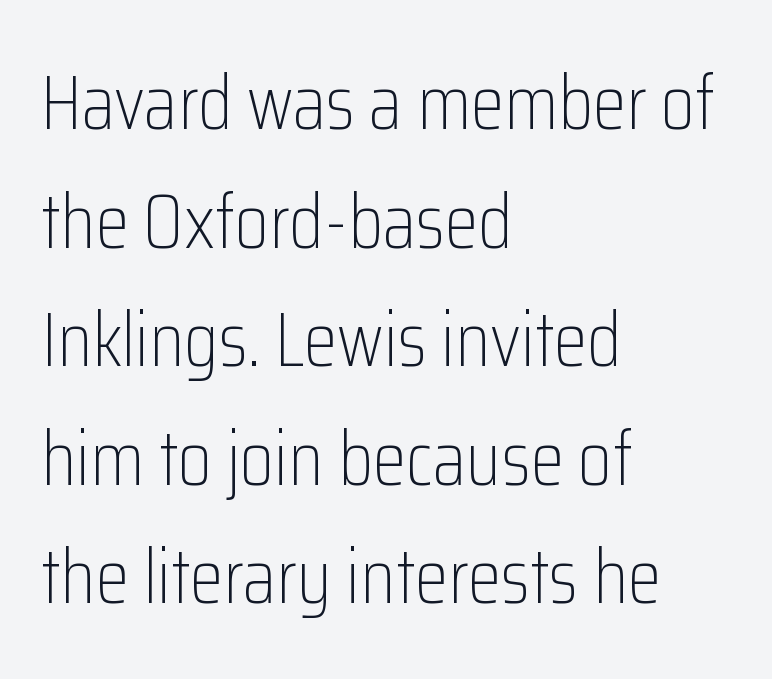
The image shows 77 px light, condensed sans-serif type, upright; set left-aligned, normal line spacing (1.54x), normal letter spacing, not underlined; low stroke contrast and a medium x-height.
